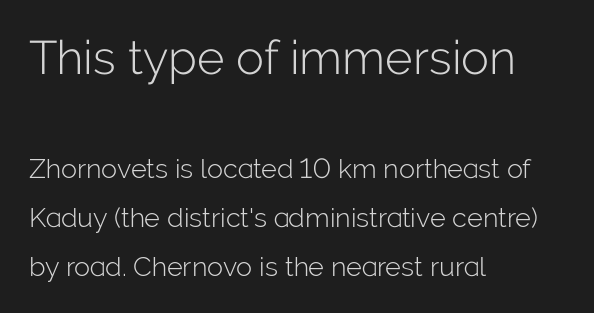
The image shows 47 px light sans-serif type, upright; set left-aligned, line spacing 1.82x, normal letter spacing, not underlined; the first (top) block is 1.74x larger; low stroke contrast and a medium x-height.
